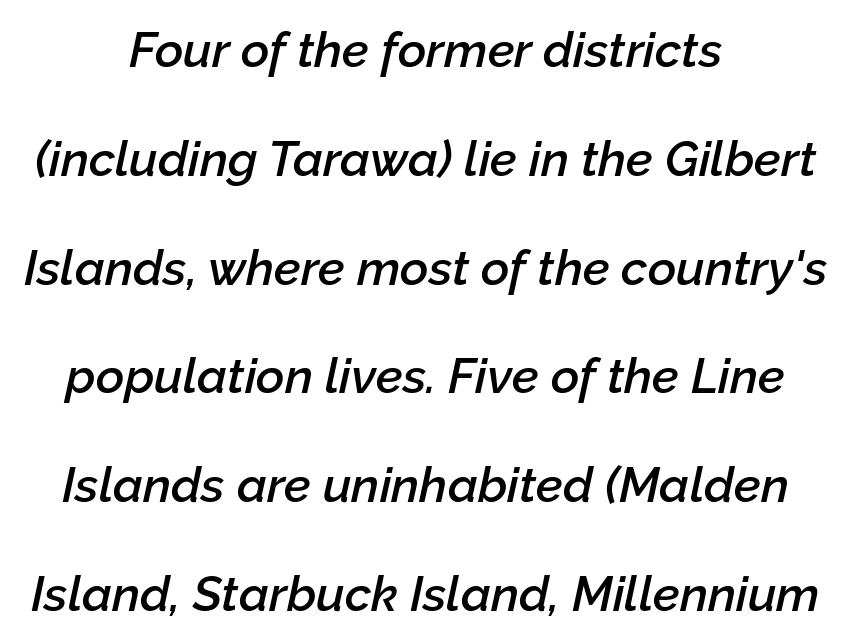
{"italic": "yes", "lean": "right", "slant_degrees": 12, "bold": "semi", "weight": "semibold", "width": "normal", "stroke_contrast": "low", "x_height": "medium", "monospaced": "no", "underline": "no", "align": "center", "line_spacing": "loose", "line_spacing_ratio": 2.22, "letter_spacing": "normal", "letter_spacing_em": 0.0, "glyph_px": 49}
